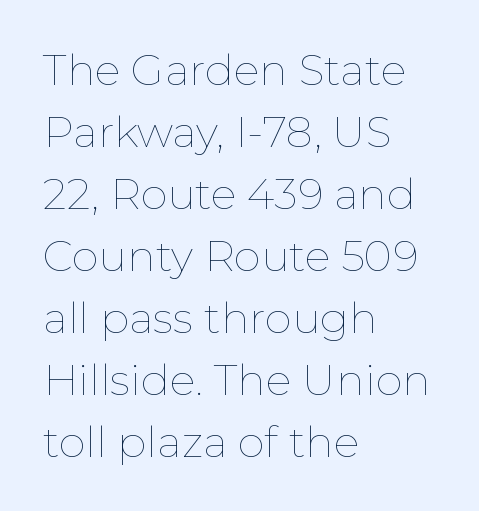
Q: Is the text bold? A: No.
Q: Is the text italic (slanted)? A: No, it is upright.
Q: Is the text underlined? A: No.
Q: How is the paragraph aligned? A: Left-aligned.
Q: Is the spacing between letters normal or unusually wide? A: Normal.
Q: Is the spacing between lines tight, normal or loose? A: Normal.
Q: Width (condensed, normal, or wide)? A: Normal.
Q: Stroke contrast? A: Low.
Q: x-height? A: Medium.
Q: Monospaced? A: No.
